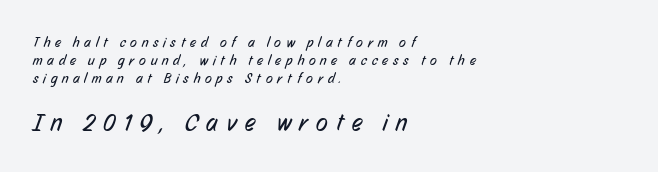
The weight tops out at a normal text grade. The words here are not underlined. The compositor pushed each line to the left boundary. Each word looks stretched out because of the extra space between its letters. If you measured baseline to baseline, you'd find a middling distance.
